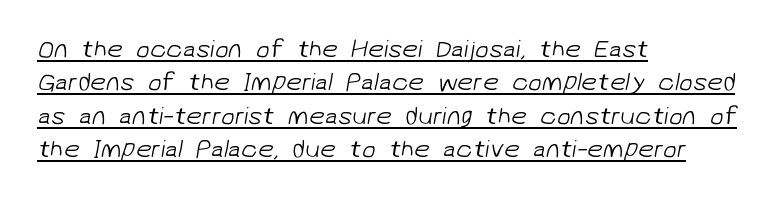
Honestly, the underline is the first thing you notice here. The cut favours lightness, reaching ordinary text weight at its darkest. These lines sit exactly where default settings would place them. In terms of letterspacing, this is plain default setting.
